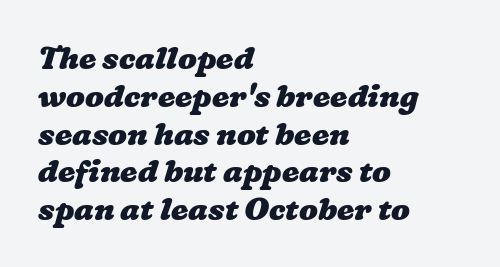
Q: Is the text bold? A: Yes.
Q: Is the text underlined? A: No.
Q: How is the paragraph aligned? A: Left-aligned.
Q: Is the spacing between letters normal or unusually wide? A: Normal.
Q: Width (condensed, normal, or wide)? A: Wide.
Q: Stroke contrast? A: Low.
Q: x-height? A: Medium.
Q: Monospaced? A: No.
